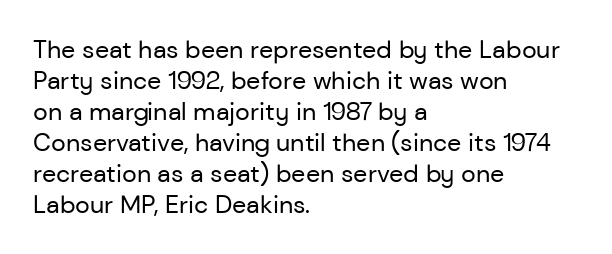
A light-to-regular cut is what we see here. Clear beneath every line of the passage. Vertical strokes here are truly vertical. The passage shown has conventional tracking throughout. Leftover space on each line is placed entirely after the last word.
